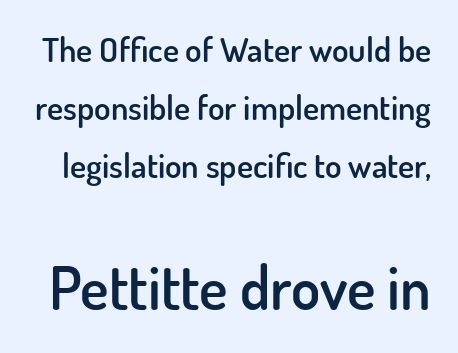
Q: Is the text bold? A: Semi-bold.
Q: Is the text italic (slanted)? A: No, it is upright.
Q: Is the typeface a serif or a sans-serif typeface? A: Sans-serif.
Q: Is the text underlined? A: No.
Q: Is the spacing between letters normal or unusually wide? A: Normal.
Q: Is the spacing between lines tight, normal or loose? A: Normal.
Q: Which block of text is set in a larger size, the first (top) or the second (bottom)? A: The second (bottom) one.
Q: Width (condensed, normal, or wide)? A: Normal.
Q: Stroke contrast? A: Low.
Q: x-height? A: Small.
Q: Monospaced? A: No.
